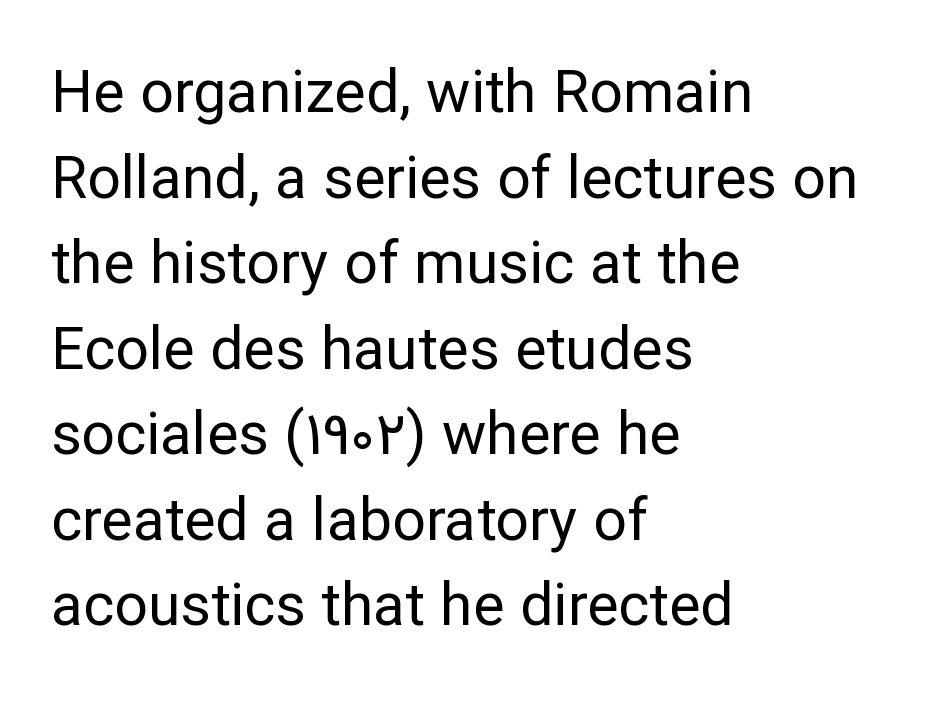
Nope, not italic — everything's standing straight. The face used here is proportionally spaced, like ordinary book or web type. Nothing sits at the stroke ends, so this counts as sans-serif. Short note: letters normally spaced. Check the space under the baseline: it is left empty. No letter is thick-stroked: the sample isn't bold.
